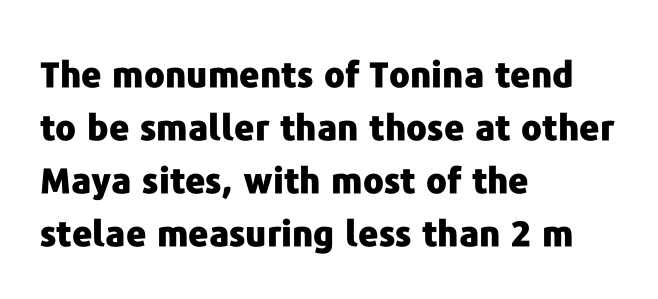
The image shows 35 px heavy sans-serif type, upright; set left-aligned, normal line spacing (1.51x), normal letter spacing, not underlined; low stroke contrast and a medium x-height.
